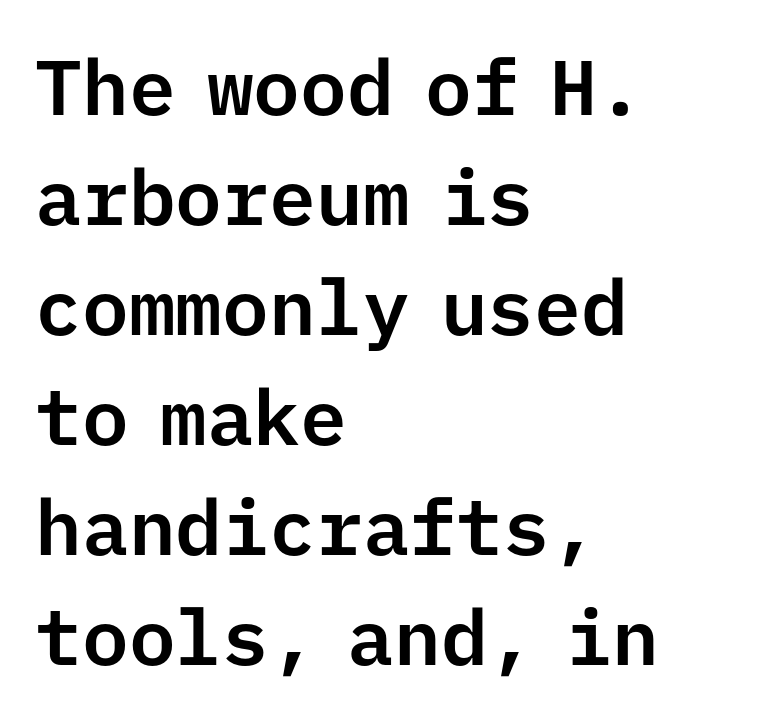
Q: Is the text italic (slanted)? A: No, it is upright.
Q: Is the typeface a serif or a sans-serif typeface? A: Sans-serif.
Q: Is the text underlined? A: No.
Q: How is the paragraph aligned? A: Left-aligned.
Q: Is the spacing between letters normal or unusually wide? A: Normal.
Q: Is the spacing between lines tight, normal or loose? A: Normal.
Q: Width (condensed, normal, or wide)? A: Normal.
Q: Stroke contrast? A: Low.
Q: x-height? A: Medium.
Q: Monospaced? A: Yes.
